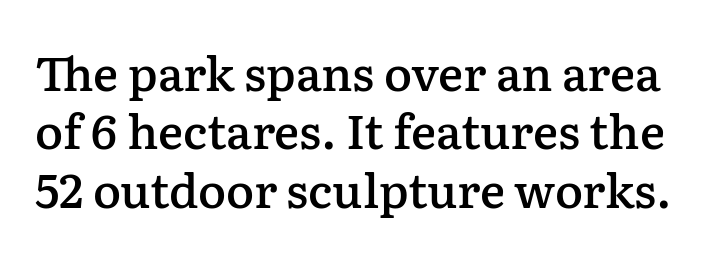
{"serif": "yes", "italic": "no", "bold": "semi", "weight": "semibold", "width": "normal", "stroke_contrast": "low", "x_height": "medium", "monospaced": "no", "underline": "no", "line_spacing_ratio": 1.24, "letter_spacing": "normal", "letter_spacing_em": 0.0, "glyph_px": 47}
